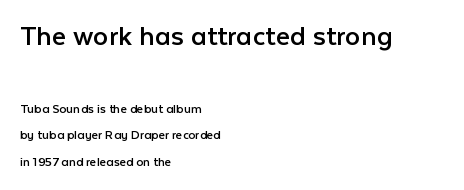
Q: Is the text bold? A: No.
Q: Is the text italic (slanted)? A: No, it is upright.
Q: Is the typeface a serif or a sans-serif typeface? A: Sans-serif.
Q: Is the text underlined? A: No.
Q: How is the paragraph aligned? A: Left-aligned.
Q: Is the spacing between letters normal or unusually wide? A: Normal.
Q: Which block of text is set in a larger size, the first (top) or the second (bottom)? A: The first (top) one.
Q: Width (condensed, normal, or wide)? A: Normal.
Q: Stroke contrast? A: Low.
Q: x-height? A: Medium.
Q: Monospaced? A: No.
